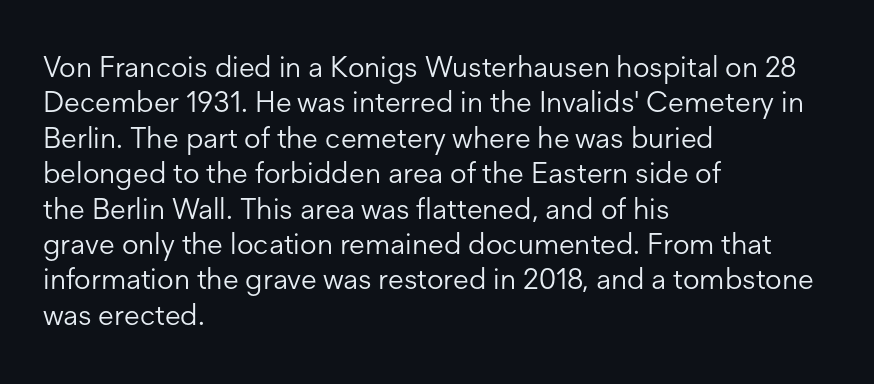
Q: Is the text bold? A: No.
Q: Is the text italic (slanted)? A: No, it is upright.
Q: Is the typeface a serif or a sans-serif typeface? A: Sans-serif.
Q: Is the text underlined? A: No.
Q: How is the paragraph aligned? A: Left-aligned.
Q: Is the spacing between letters normal or unusually wide? A: Normal.
Q: Width (condensed, normal, or wide)? A: Normal.
Q: Stroke contrast? A: Low.
Q: x-height? A: Medium.
Q: Monospaced? A: No.
